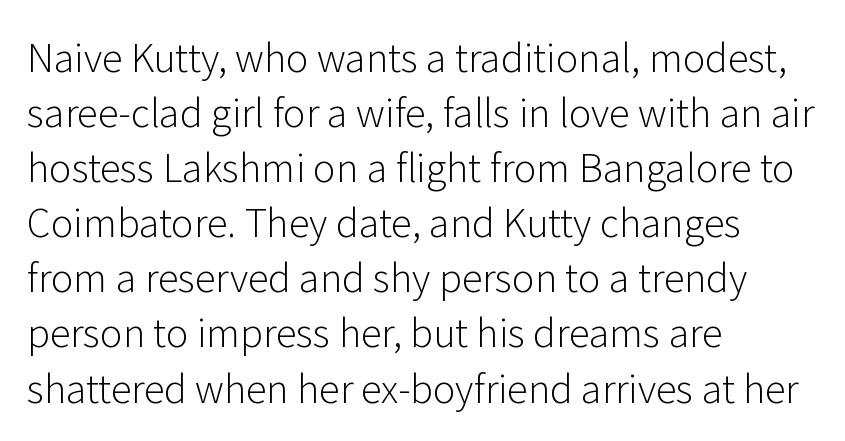
{"serif": "no", "italic": "no", "bold": "no", "weight": "light", "width": "normal", "stroke_contrast": "low", "x_height": "medium", "monospaced": "no", "underline": "no", "align": "left", "line_spacing": "normal", "line_spacing_ratio": 1.45, "letter_spacing": "normal", "letter_spacing_em": 0.0, "glyph_px": 38}
